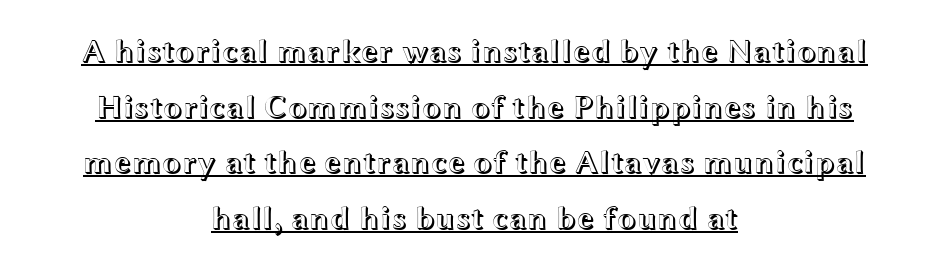
{"italic": "no", "width": "wide", "x_height": "medium", "monospaced": "no", "underline": "yes", "align": "center", "line_spacing_ratio": 1.74, "letter_spacing": "normal", "letter_spacing_em": 0.0, "glyph_px": 32}
